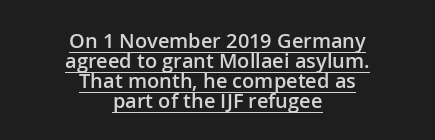
Q: Is the text bold? A: Semi-bold.
Q: Is the text italic (slanted)? A: No, it is upright.
Q: Is the text underlined? A: Yes.
Q: How is the paragraph aligned? A: Centered.
Q: Is the spacing between letters normal or unusually wide? A: Normal.
Q: Is the spacing between lines tight, normal or loose? A: Tight.
